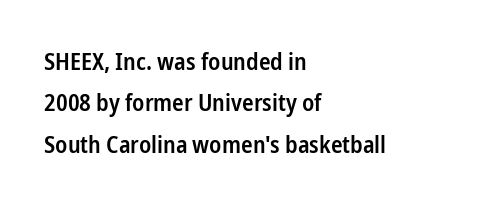
Check under the words: just untouched page. What weight is shown? A semibold, between regular and bold. The face used here is rendered with its standard letterfit. Compared with a centered layout, this one pins lines to the left instead. A typesetter would mark this as roman, not italic.
